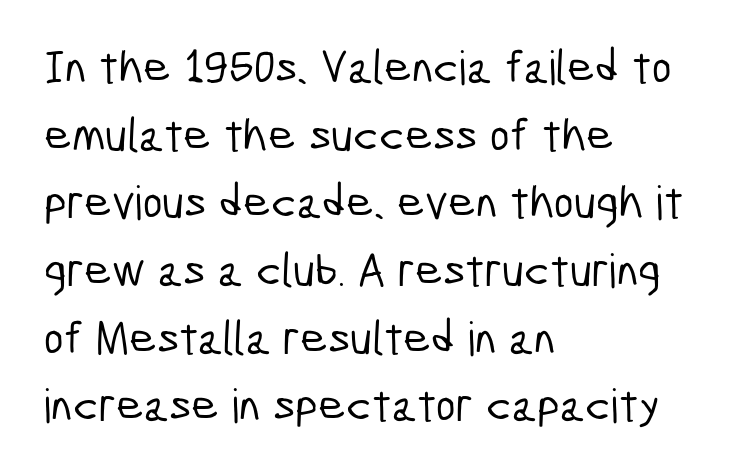
{"serif": "no", "width": "condensed", "stroke_contrast": "low", "x_height": "medium", "monospaced": "no", "underline": "no", "align": "left", "line_spacing": "normal", "line_spacing_ratio": 1.44, "letter_spacing": "normal", "letter_spacing_em": 0.0, "glyph_px": 47}
